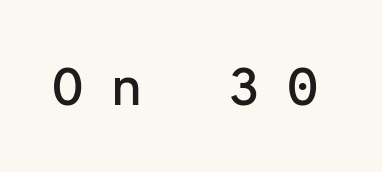
The image shows 54 px sans-serif type, upright, monospaced; set unusually wide letter spacing (+0.47 em), not underlined; low stroke contrast and a medium x-height.
